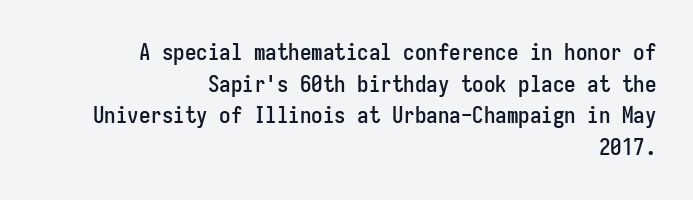
{"italic": "no", "underline": "no", "align": "right", "line_spacing": "normal", "line_spacing_ratio": 1.38, "letter_spacing": "normal", "letter_spacing_em": 0.0, "glyph_px": 23}
